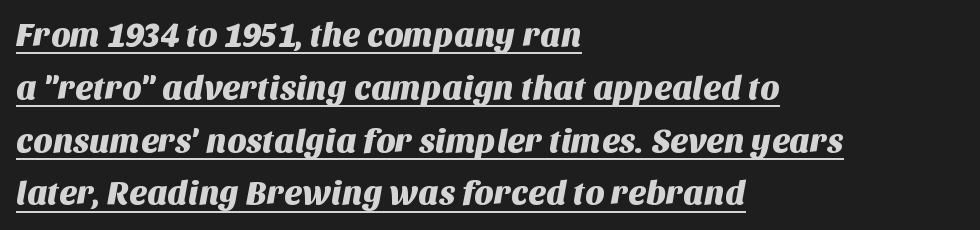
The image shows 33 px sans-serif type; set left-aligned, normal line spacing (1.6x), normal letter spacing, underlined; medium stroke contrast and a large x-height.
